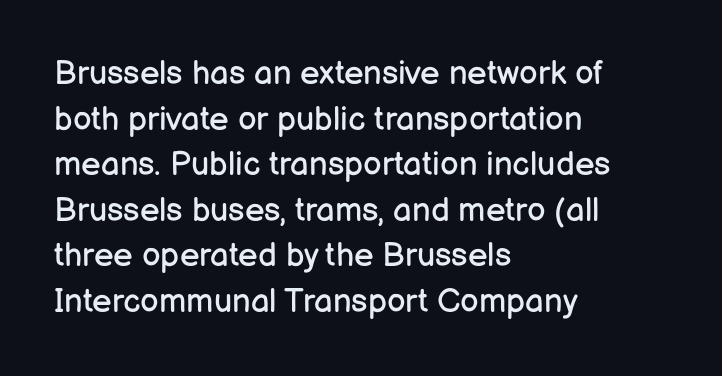
Q: Is the text bold? A: No.
Q: Is the text italic (slanted)? A: No, it is upright.
Q: Is the typeface a serif or a sans-serif typeface? A: Sans-serif.
Q: Is the text underlined? A: No.
Q: How is the paragraph aligned? A: Left-aligned.
Q: Is the spacing between letters normal or unusually wide? A: Normal.
Q: Is the spacing between lines tight, normal or loose? A: Normal.
Q: Width (condensed, normal, or wide)? A: Normal.
Q: Stroke contrast? A: Low.
Q: x-height? A: Medium.
Q: Monospaced? A: No.
